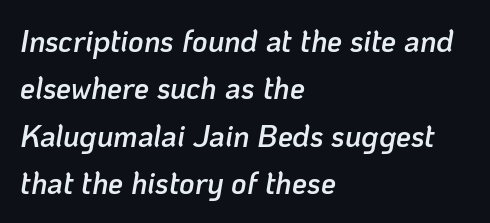
Glance below the letters and you will spot only blank space. Weight: semibold (demi). The face used here is rendered with its standard letterfit. The line-height multiplier appears to be the usual default. These lines stack with their left ends in a neat column. You could not count columns in this text — the font is proportionally spaced.
